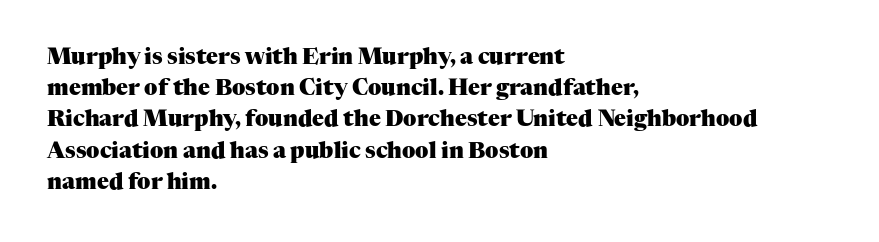
{"italic": "no", "bold": "yes", "underline": "no", "align": "left", "line_spacing": "normal", "line_spacing_ratio": 1.42, "letter_spacing": "normal", "letter_spacing_em": 0.0, "glyph_px": 22}
